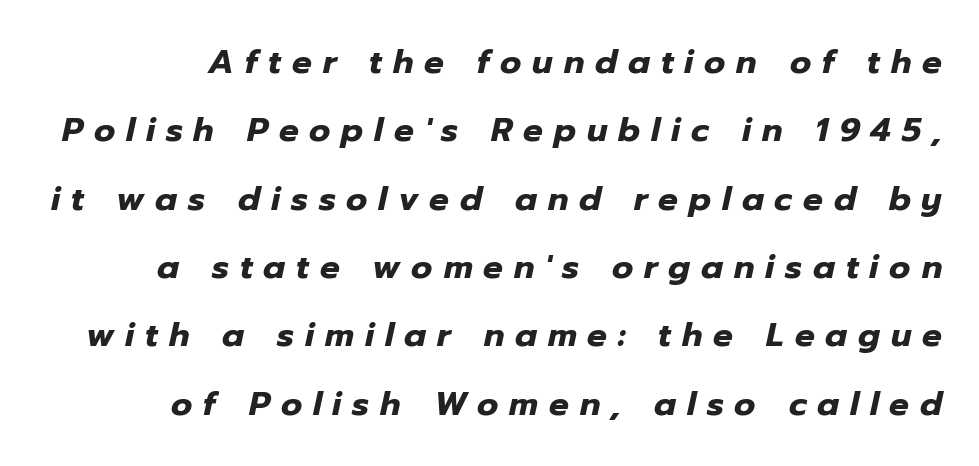
Q: Is the text bold? A: Yes.
Q: Is the text italic (slanted)? A: Yes, it leans right by about 12 degrees.
Q: Is the text underlined? A: No.
Q: Is the spacing between letters normal or unusually wide? A: Unusually wide.
Q: Is the spacing between lines tight, normal or loose? A: Loose.
Q: Width (condensed, normal, or wide)? A: Normal.
Q: Stroke contrast? A: Low.
Q: x-height? A: Medium.
Q: Monospaced? A: No.
